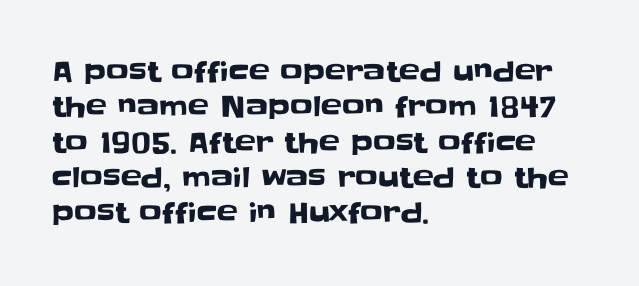
The image shows 28 px sans-serif type, upright; set left-aligned, normal line spacing (1.26x), normal letter spacing, not underlined; low stroke contrast and a large x-height.
